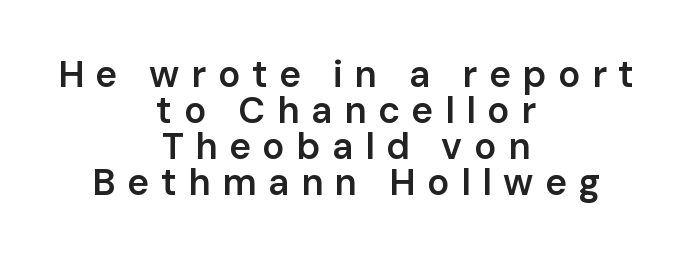
Q: Is the text bold? A: Semi-bold.
Q: Is the text italic (slanted)? A: No, it is upright.
Q: Is the typeface a serif or a sans-serif typeface? A: Sans-serif.
Q: Is the text underlined? A: No.
Q: How is the paragraph aligned? A: Centered.
Q: Is the spacing between letters normal or unusually wide? A: Unusually wide.
Q: Is the spacing between lines tight, normal or loose? A: Tight.
Q: Width (condensed, normal, or wide)? A: Normal.
Q: Stroke contrast? A: Low.
Q: x-height? A: Medium.
Q: Monospaced? A: No.
